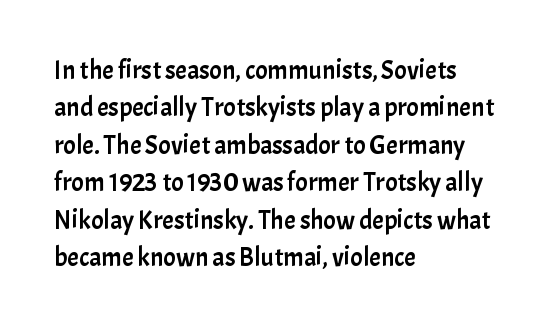
{"italic": "no", "underline": "no", "align": "left", "line_spacing": "normal", "line_spacing_ratio": 1.44, "letter_spacing": "normal", "letter_spacing_em": 0.0, "glyph_px": 26}
